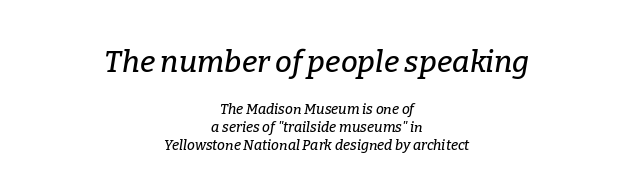
Q: Is the text italic (slanted)? A: Yes, it leans right by about 9 degrees.
Q: Is the typeface a serif or a sans-serif typeface? A: Serif.
Q: Is the text underlined? A: No.
Q: How is the paragraph aligned? A: Centered.
Q: Is the spacing between letters normal or unusually wide? A: Normal.
Q: Is the spacing between lines tight, normal or loose? A: Normal.
Q: Which block of text is set in a larger size, the first (top) or the second (bottom)? A: The first (top) one.
Q: Width (condensed, normal, or wide)? A: Normal.
Q: Stroke contrast? A: Low.
Q: x-height? A: Medium.
Q: Monospaced? A: No.
